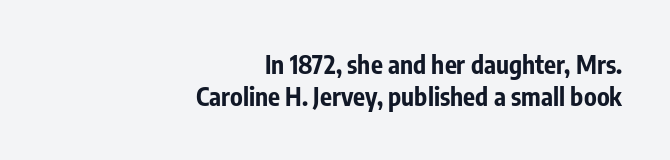
The image shows 25 px bold type, upright; set right-aligned, normal line spacing (1.28x), normal letter spacing, not underlined.
